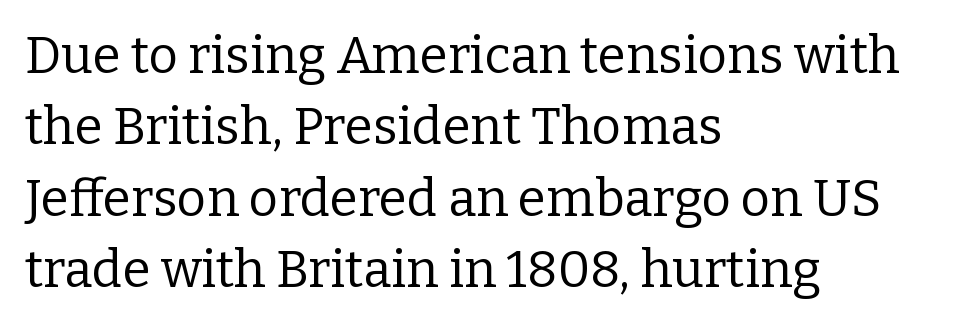
A typesetter would call this zero additional tracking. In terms of leading, this rendering sits right in the middle. Spacing verdict: proportional, widths tailored to each character. No letter is thick-stroked: the sample isn't bold. Little horizontal feet cap the strokes, marking this as serif type. Rule under the text: the space is simply empty.
